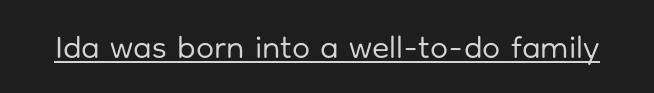
Q: Is the text bold? A: No.
Q: Is the text italic (slanted)? A: No, it is upright.
Q: Is the typeface a serif or a sans-serif typeface? A: Sans-serif.
Q: Is the text underlined? A: Yes.
Q: Is the spacing between letters normal or unusually wide? A: Normal.
Q: Width (condensed, normal, or wide)? A: Normal.
Q: Stroke contrast? A: Low.
Q: x-height? A: Medium.
Q: Monospaced? A: No.
